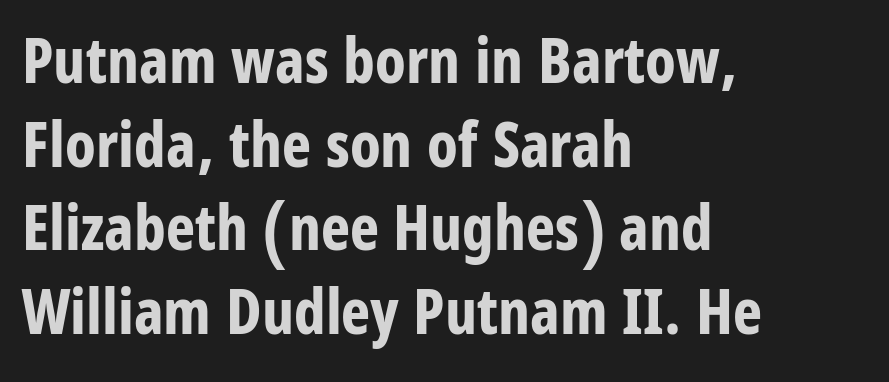
The typesetting leans heavy: a genuine bold. Type without underlining. Each word holds together tightly as a unit, with standard inter-letter gaps. The rag falls on the right side of this text block. Is this a fixed-width face? No — the glyphs have proportional, varying widths.
